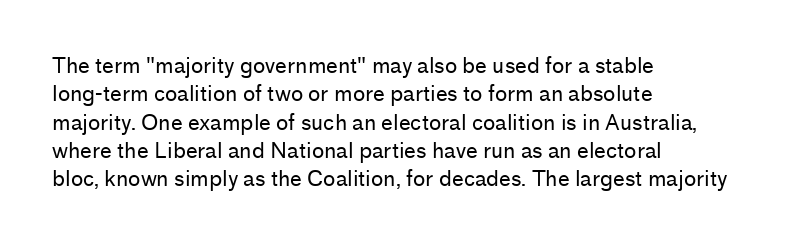
Evenly set lines give the paragraph a standard silhouette. Students, note that the glyphs here touch the page at normal intervals. In terms of posture, this sample is upright. Typeset ragged right — the left edge is the straight one.
